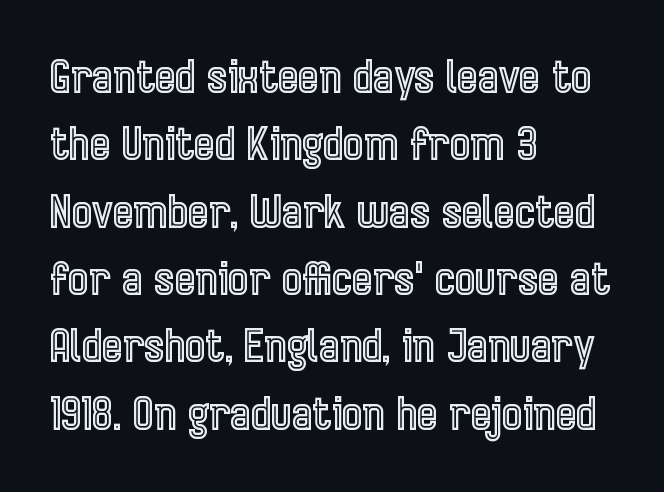
Q: Is the text italic (slanted)? A: No, it is upright.
Q: Is the text underlined? A: No.
Q: How is the paragraph aligned? A: Left-aligned.
Q: Is the spacing between letters normal or unusually wide? A: Normal.
Q: Is the spacing between lines tight, normal or loose? A: Normal.
Q: Width (condensed, normal, or wide)? A: Condensed.
Q: x-height? A: Medium.
Q: Monospaced? A: No.
